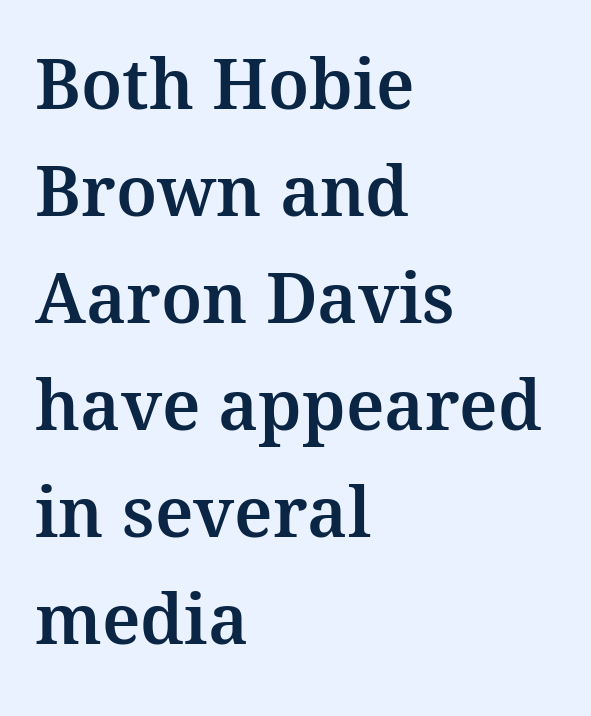
Quick note: underline off. You can tell it's not italic because the verticals are truly vertical. A student would call this left alignment; a typographer would say flush left, rag right. The letters sit at their default tracking, neither squeezed nor spread.
